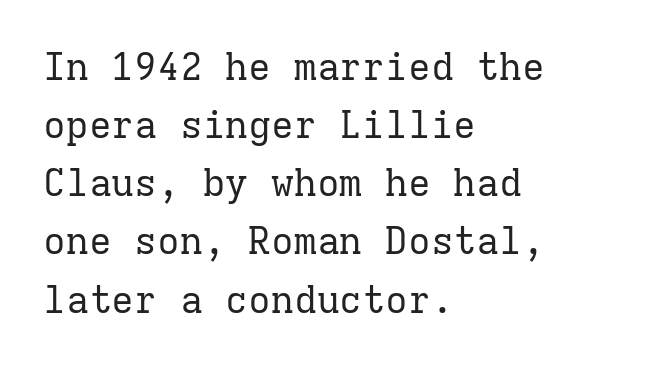
{"serif": "yes", "italic": "no", "bold": "no", "weight": "regular", "width": "normal", "stroke_contrast": "low", "x_height": "medium", "monospaced": "yes", "underline": "no", "align": "left", "line_spacing": "normal", "line_spacing_ratio": 1.53, "letter_spacing": "normal", "letter_spacing_em": 0.0, "glyph_px": 38}
